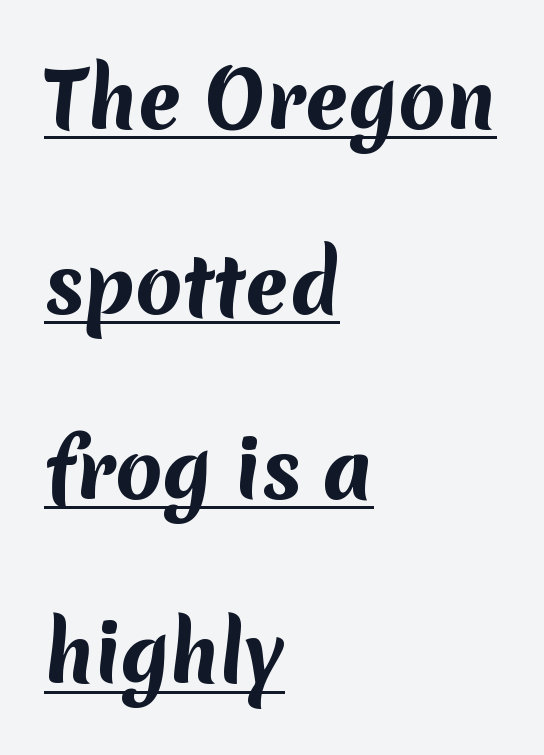
Q: Is the text bold? A: Yes.
Q: Is the typeface a serif or a sans-serif typeface? A: Sans-serif.
Q: Is the text underlined? A: Yes.
Q: How is the paragraph aligned? A: Left-aligned.
Q: Is the spacing between letters normal or unusually wide? A: Normal.
Q: Is the spacing between lines tight, normal or loose? A: Loose.
Q: Width (condensed, normal, or wide)? A: Normal.
Q: Stroke contrast? A: Medium.
Q: x-height? A: Medium.
Q: Monospaced? A: No.
